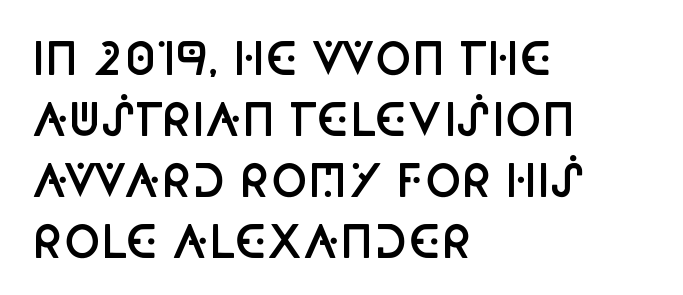
The image shows 44 px semibold, condensed sans-serif type, upright; set left-aligned, normal line spacing (1.39x), normal letter spacing, not underlined; low stroke contrast and a large x-height.
